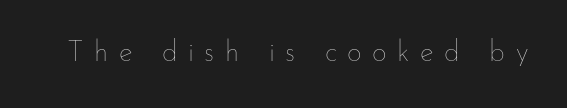
Every stem runs plumb, perpendicular to the baseline. The letterforms stand isolated, each surrounded by extra space. The strokes carry an ordinary text weight at most. Quick note: underline off.
